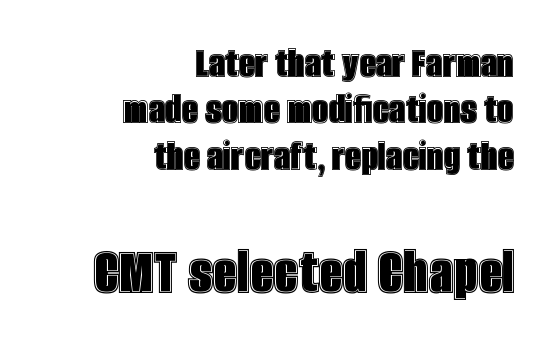
{"italic": "no", "width": "condensed", "x_height": "large", "monospaced": "no", "underline": "no", "align": "right", "line_spacing": "tight", "line_spacing_ratio": 1.01, "letter_spacing": "normal", "letter_spacing_em": 0.0, "larger_block": "second", "size_ratio": 1.5, "glyph_px": 69}
